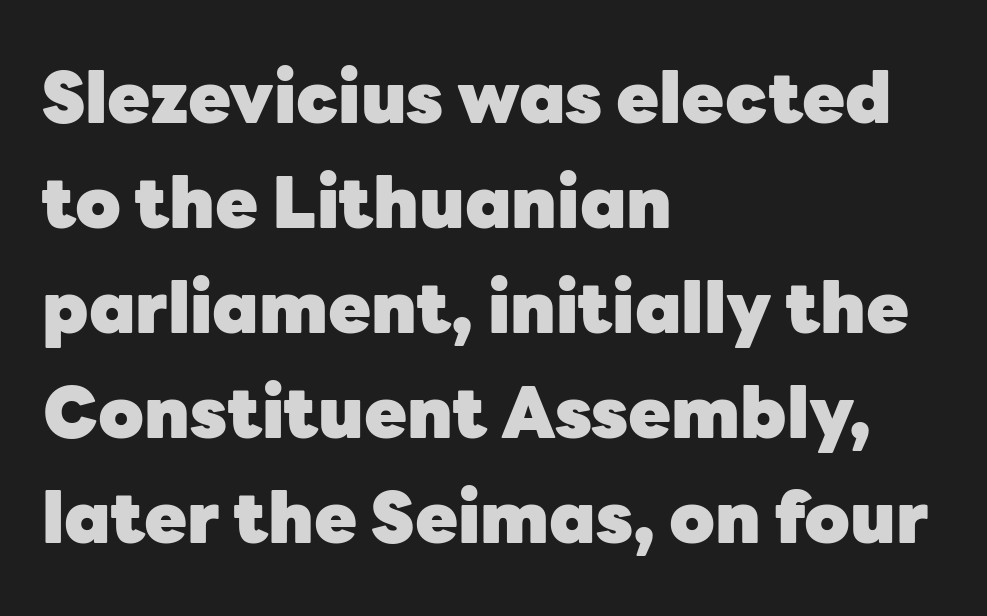
{"serif": "no", "italic": "no", "bold": "yes", "weight": "heavy", "width": "normal", "stroke_contrast": "low", "x_height": "medium", "monospaced": "no", "underline": "no", "align": "left", "line_spacing": "normal", "line_spacing_ratio": 1.5, "letter_spacing": "normal", "letter_spacing_em": 0.0, "glyph_px": 70}
